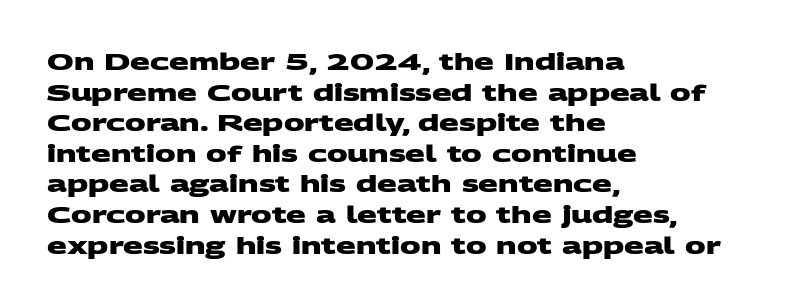
The designer left line spacing at the default. What stands out about the letter spacing? Nothing — it is the standard amount. The rendering uses a bold face; every stroke is thick and dark. Casual observation: everything's shoved over to the left. The foot of each line stays bare and open.
